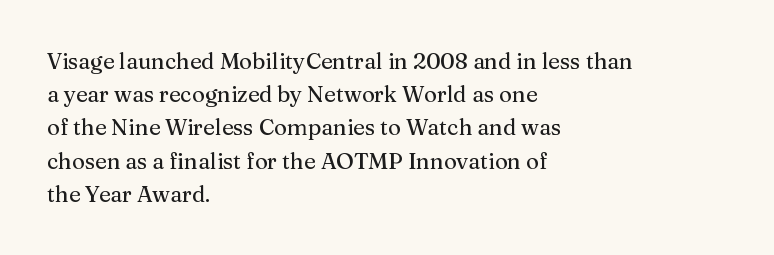
The image shows 22 px text type, upright; set left-aligned, normal line spacing (1.51x), normal letter spacing, not underlined.
